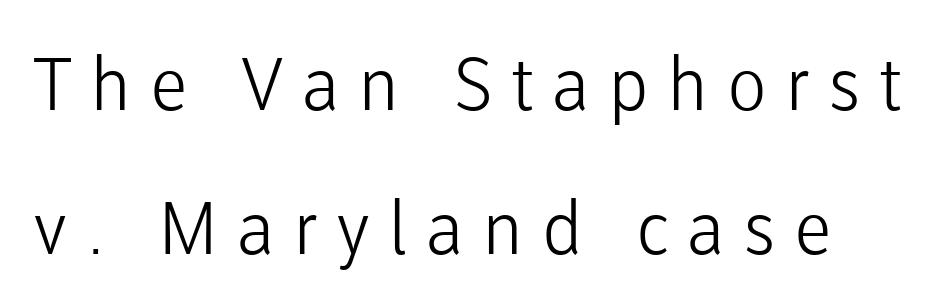
{"serif": "no", "italic": "no", "bold": "no", "weight": "light", "width": "normal", "stroke_contrast": "low", "x_height": "medium", "monospaced": "no", "underline": "no", "line_spacing": "loose", "line_spacing_ratio": 1.97, "letter_spacing": "wide", "letter_spacing_em": 0.25, "glyph_px": 73}
